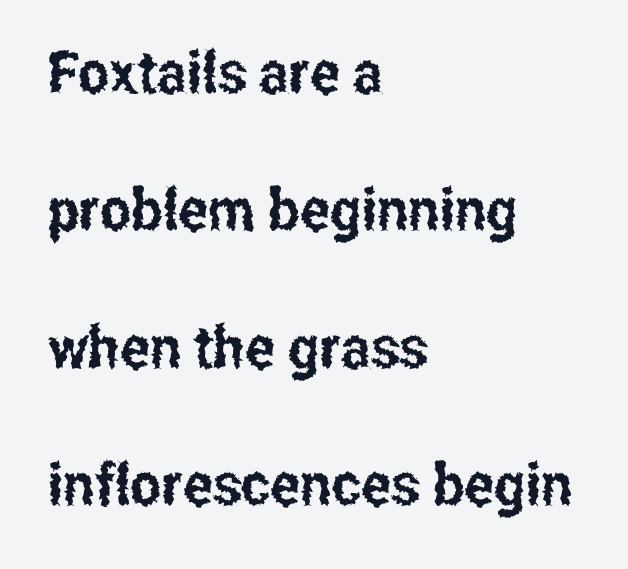
{"serif": "no", "italic": "no", "width": "condensed", "stroke_contrast": "low", "x_height": "medium", "monospaced": "no", "underline": "no", "align": "left", "line_spacing": "loose", "line_spacing_ratio": 2.33, "letter_spacing": "normal", "letter_spacing_em": 0.0, "glyph_px": 59}
